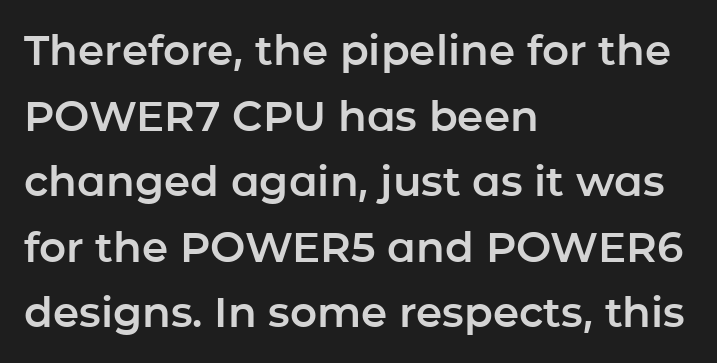
The image shows 42 px sans-serif type, upright; set left-aligned, normal line spacing (1.56x), normal letter spacing, not underlined; low stroke contrast and a medium x-height.
